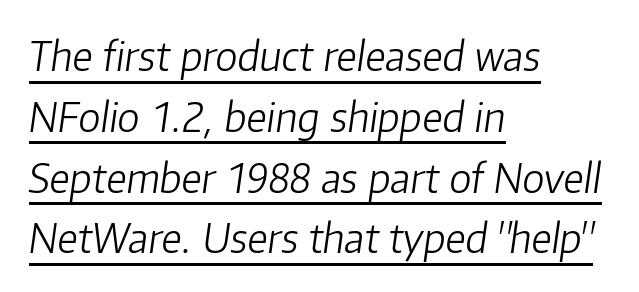
Q: Is the text bold? A: No.
Q: Is the text italic (slanted)? A: Yes, it leans right by about 8 degrees.
Q: Is the text underlined? A: Yes.
Q: How is the paragraph aligned? A: Left-aligned.
Q: Is the spacing between letters normal or unusually wide? A: Normal.
Q: Is the spacing between lines tight, normal or loose? A: Normal.
Q: Width (condensed, normal, or wide)? A: Normal.
Q: Stroke contrast? A: Low.
Q: x-height? A: Medium.
Q: Monospaced? A: No.
